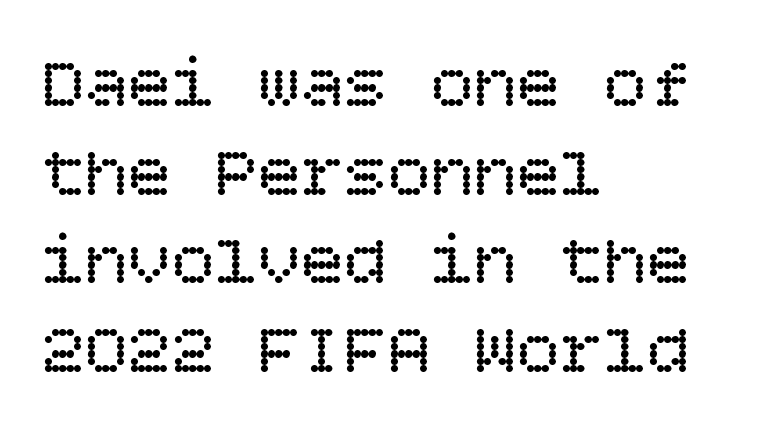
The image shows 72 px regular-weight type, upright; set left-aligned, line spacing 1.23x, normal letter spacing, not underlined; low stroke contrast and a large x-height.
